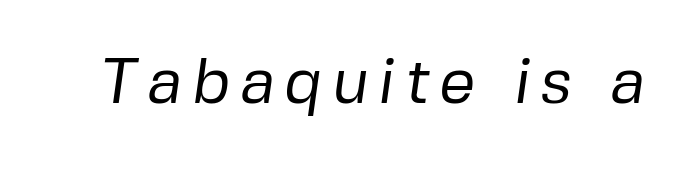
Type style note: lacks serifs. This reads as an unemphasized weight, regular at the heaviest. Is this a fixed-width face? No — the glyphs have proportional, varying widths. Just letters on the line, the space beneath them empty.
